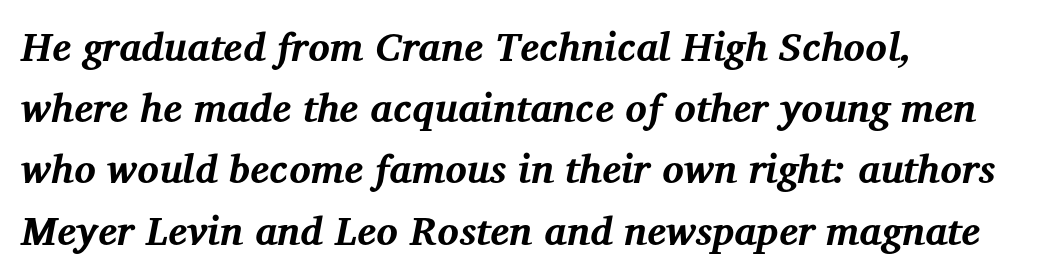
Q: Is the text bold? A: Yes.
Q: Is the text italic (slanted)? A: Yes, it leans right by about 12 degrees.
Q: Is the typeface a serif or a sans-serif typeface? A: Serif.
Q: Is the text underlined? A: No.
Q: How is the paragraph aligned? A: Left-aligned.
Q: Is the spacing between letters normal or unusually wide? A: Normal.
Q: Is the spacing between lines tight, normal or loose? A: Normal.
Q: Width (condensed, normal, or wide)? A: Normal.
Q: Stroke contrast? A: Medium.
Q: x-height? A: Medium.
Q: Monospaced? A: No.
